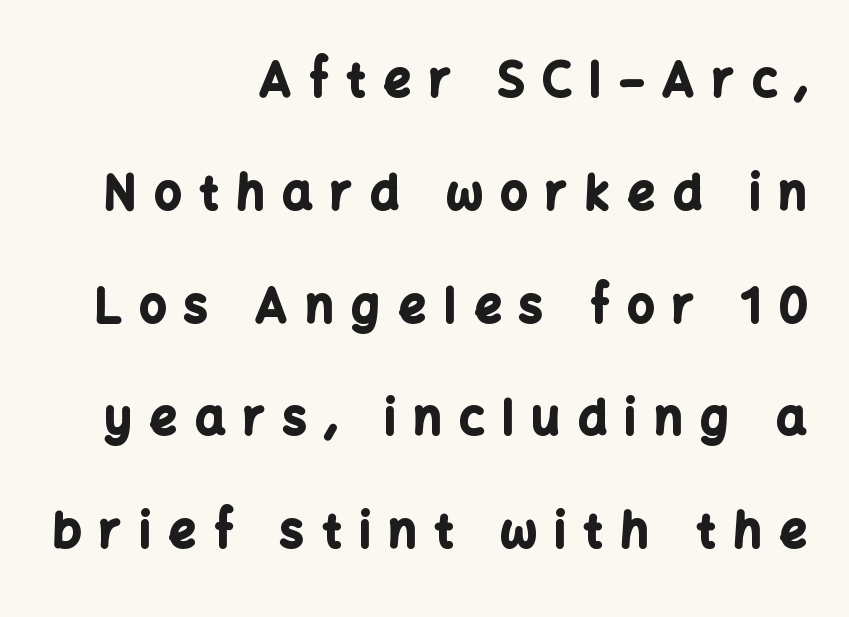
The image shows 47 px bold sans-serif type, upright; set right-aligned, loose line spacing (2.4x), unusually wide letter spacing (+0.39 em), not underlined; low stroke contrast and a medium x-height.
